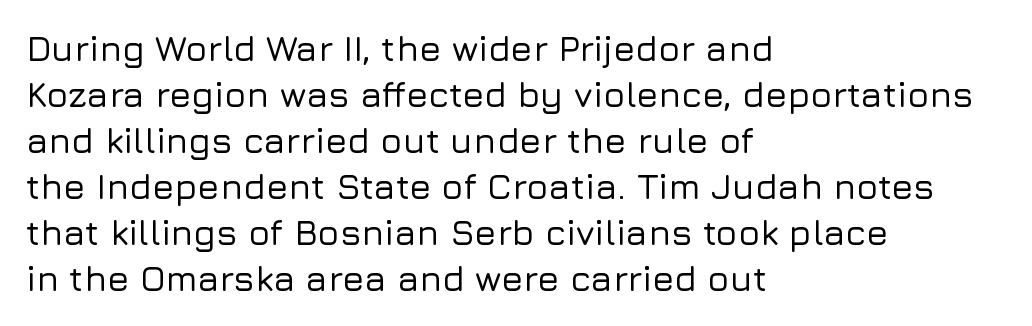
{"serif": "no", "italic": "no", "width": "normal", "stroke_contrast": "low", "x_height": "medium", "monospaced": "no", "underline": "no", "align": "left", "line_spacing": "normal", "line_spacing_ratio": 1.28, "letter_spacing": "normal", "letter_spacing_em": 0.0, "glyph_px": 36}
